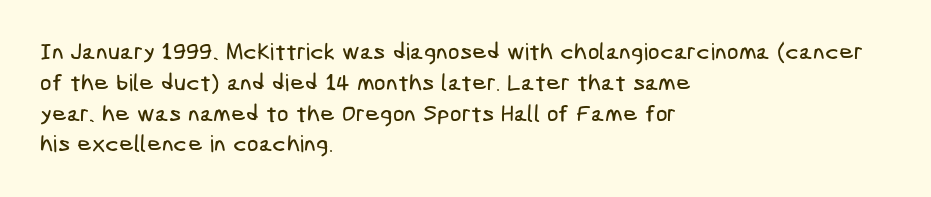
The image shows 23 px text type; set left-aligned, normal line spacing (1.34x), normal letter spacing, not underlined.
